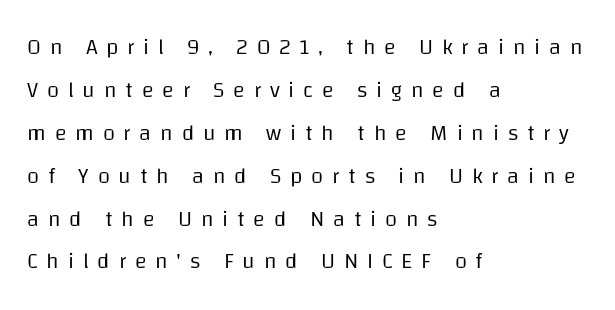
The image shows 22 px text type, upright; set left-aligned, loose line spacing (1.95x), unusually wide letter spacing (+0.4 em), not underlined.
